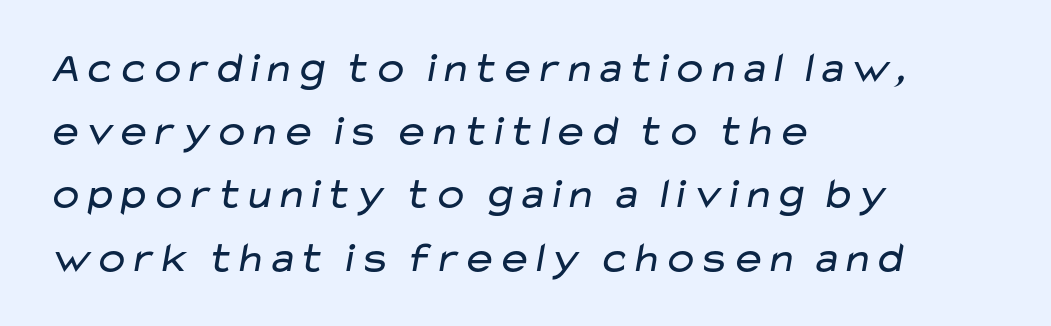
The image shows 43 px regular-weight, wide sans-serif type; set left-aligned, normal line spacing (1.47x), normal letter spacing, not underlined; low stroke contrast and a medium x-height.
